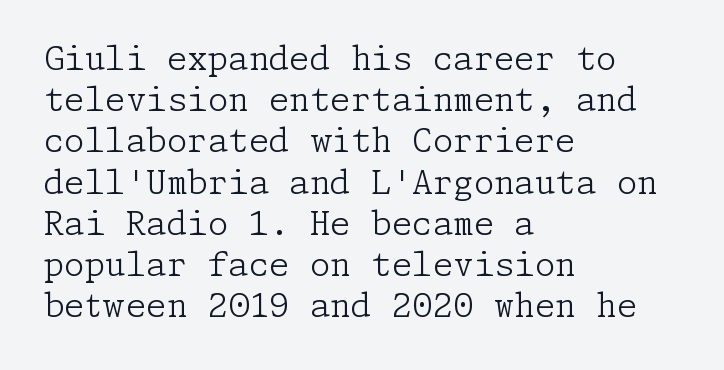
Q: Is the text bold? A: No.
Q: Is the text italic (slanted)? A: No, it is upright.
Q: Is the typeface a serif or a sans-serif typeface? A: Serif.
Q: Is the text underlined? A: No.
Q: How is the paragraph aligned? A: Left-aligned.
Q: Is the spacing between letters normal or unusually wide? A: Normal.
Q: Is the spacing between lines tight, normal or loose? A: Normal.
Q: Width (condensed, normal, or wide)? A: Normal.
Q: Stroke contrast? A: Low.
Q: x-height? A: Medium.
